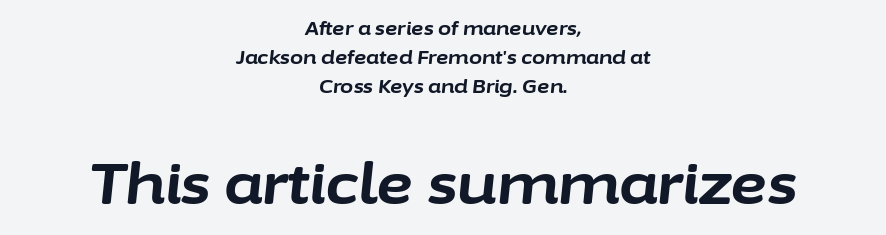
Would a proofreader flag this as italicized? Yes. If you measured baseline to baseline, you'd find a middling distance. Of the two passages, the one underneath uses the larger point size. The rendering uses natural spacing where letterforms have individual widths. This rendering uses center alignment, leaving both contours irregular but symmetric.
